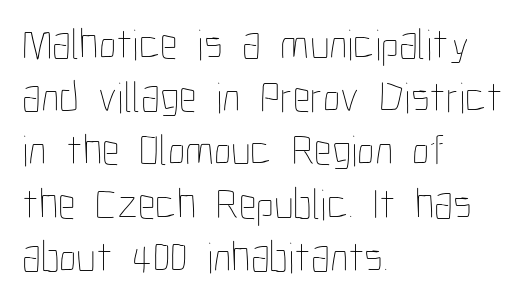
This sample is left-justified, so line endings fall wherever the words run out. Is there any slant? The stems are plumb. The font is comparable to plain body text, perhaps lighter. This rendering features lettering with no underline. Here the designer chose a conventional face with non-uniform glyph widths. The line texture is even and compact thanks to regular tracking.
